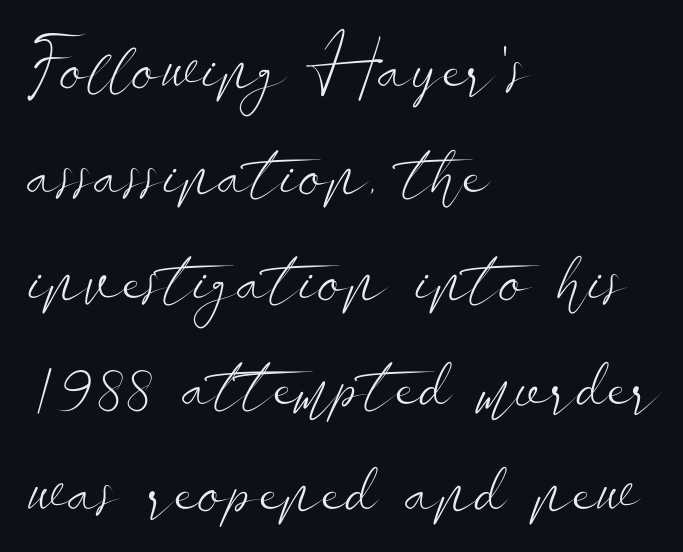
{"serif": "no", "bold": "no", "weight": "light", "width": "wide", "stroke_contrast": "low", "x_height": "small", "monospaced": "no", "underline": "no", "align": "left", "line_spacing": "normal", "line_spacing_ratio": 1.45, "letter_spacing": "normal", "letter_spacing_em": 0.0, "glyph_px": 73}
